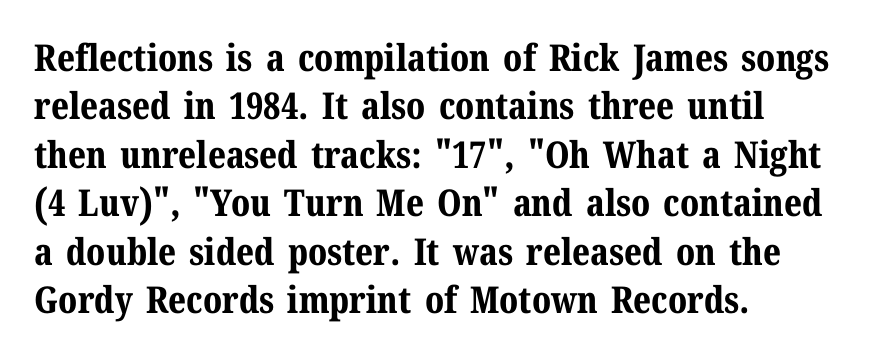
Look at the bottom of the vertical strokes: they flare into serifs here. Clear beneath every line of the passage. The passage shown is typed in a proportional face where columns would drift. Interline gaps are of average width in this sample. This is roman type, the default non-slanted kind. The passage is arranged the way most books set body copy — flush left.
